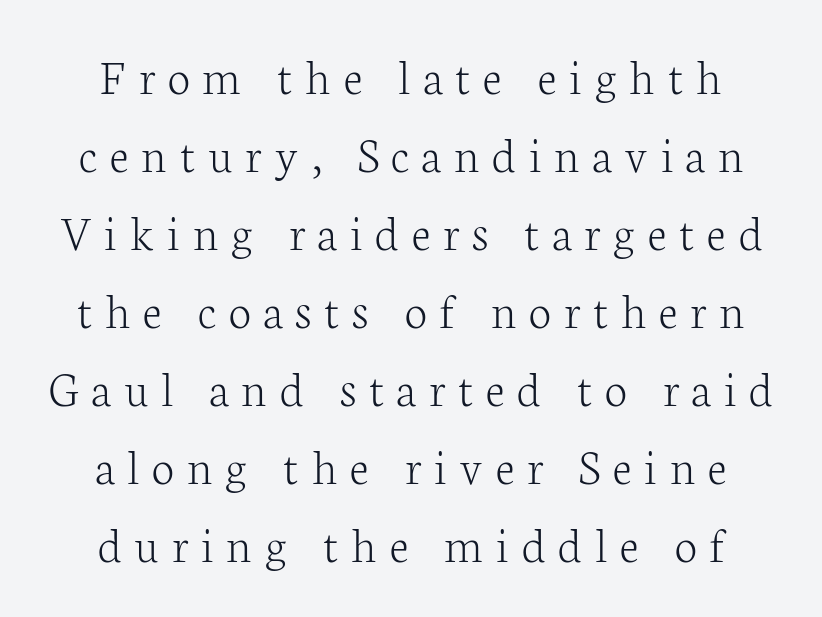
The image shows 51 px light serif type, upright; set centered, normal line spacing (1.53x), unusually wide letter spacing (+0.25 em), not underlined; low stroke contrast and a medium x-height.
